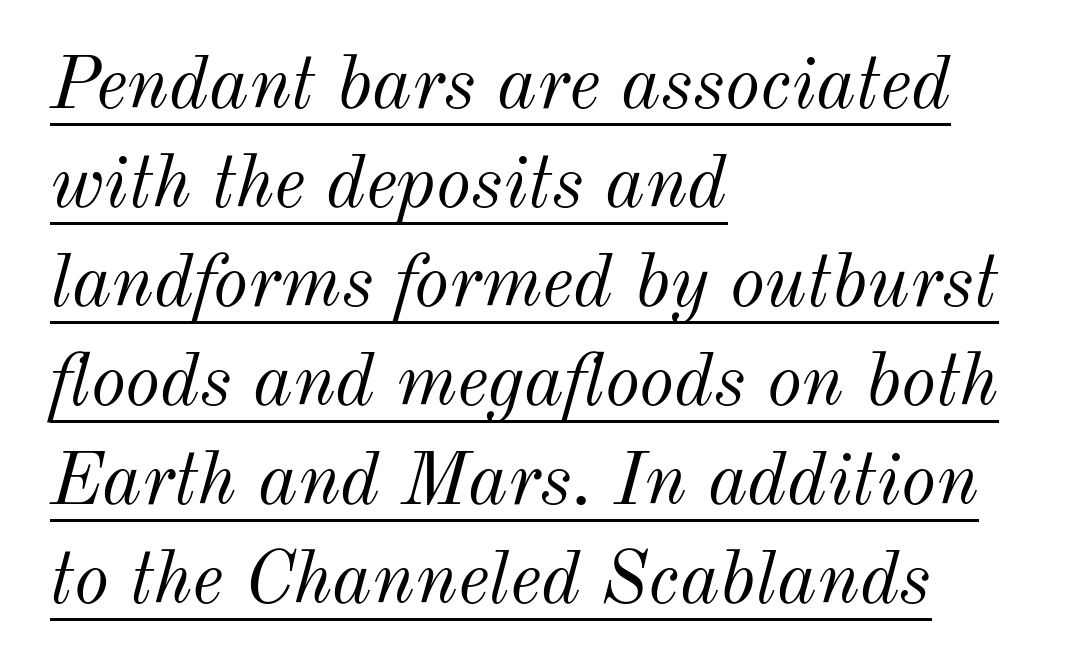
{"italic": "yes", "lean": "right", "slant_degrees": 12, "bold": "no", "weight": "light", "width": "normal", "stroke_contrast": "medium", "x_height": "small", "monospaced": "no", "underline": "yes", "align": "left", "line_spacing": "normal", "line_spacing_ratio": 1.32, "letter_spacing": "normal", "letter_spacing_em": 0.0, "glyph_px": 75}
